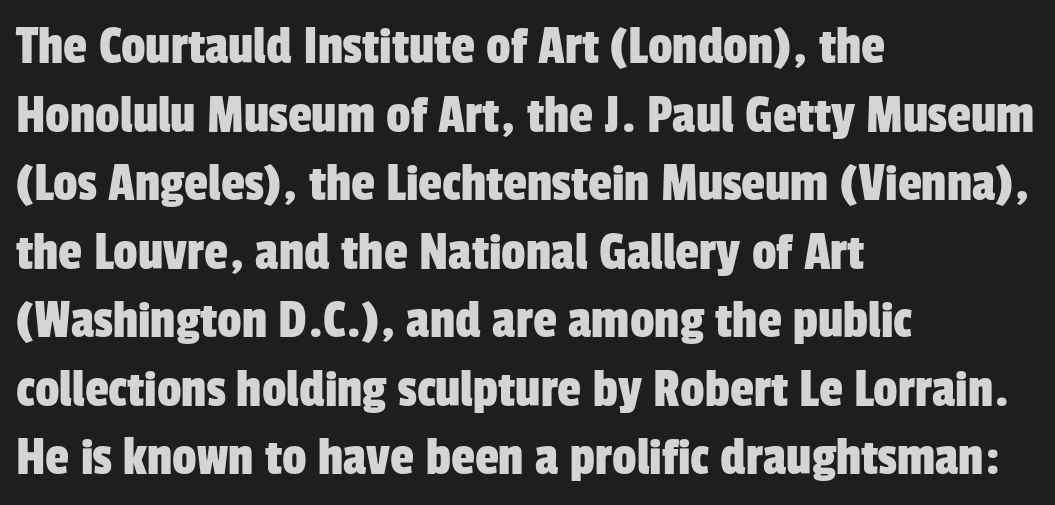
Do the characters align in a grid? No, the font is proportional. Rows of type keep a routine distance in the vertical direction. Observe the absence of serifs on each vertical stroke in this sample. One-word summary of the alignment: left. Only glyphs here, with clear space below each row. Does extra space separate the letters? No, they use regular spacing.
